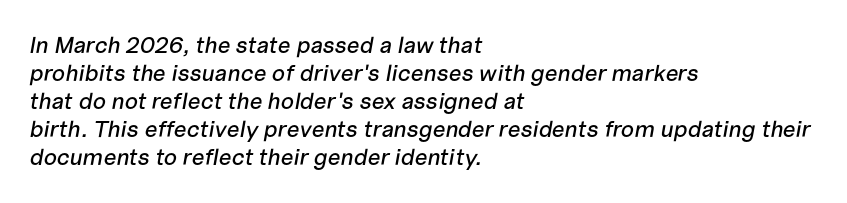
{"italic": "yes", "lean": "right", "slant_degrees": 10, "underline": "no", "align": "left", "line_spacing_ratio": 1.22, "letter_spacing": "normal", "letter_spacing_em": 0.0, "glyph_px": 23}
